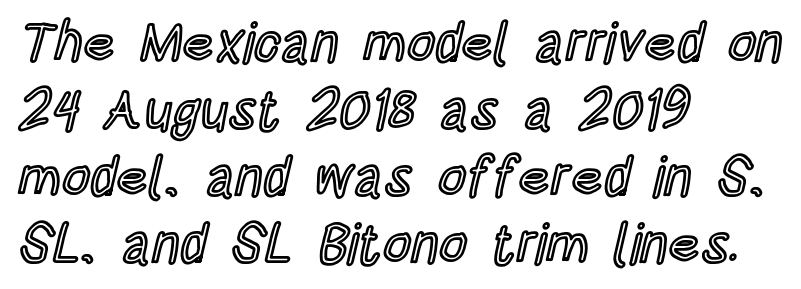
Nobody touched the tracking dial on this one. Quick note: underline off. One-word summary of the alignment: left. Think of a printed novel: that variable character pitch is what you see here.
